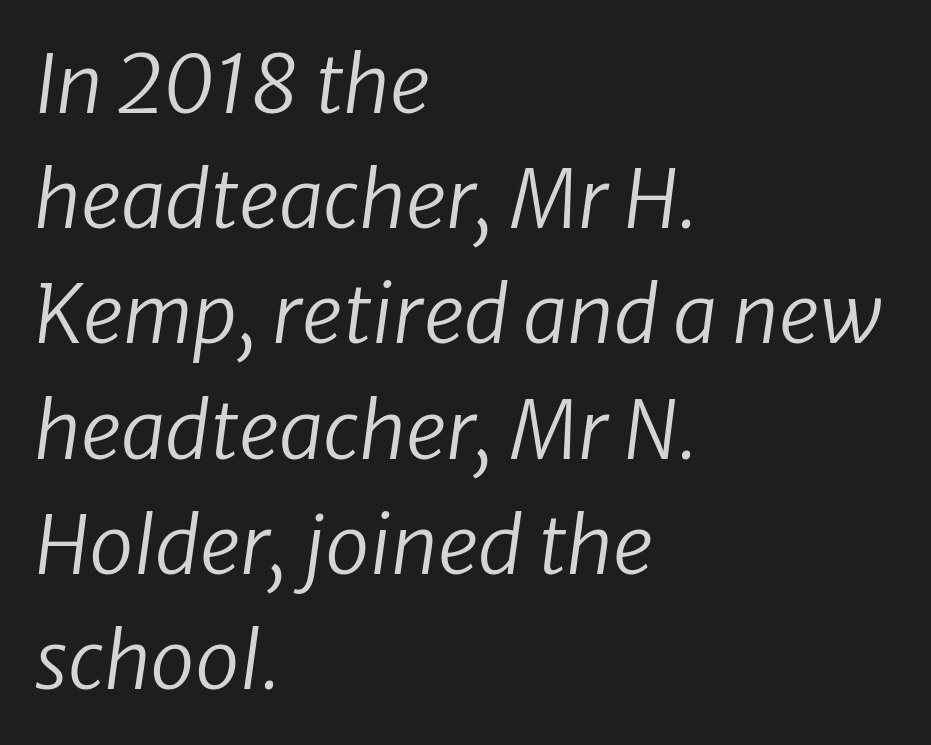
Q: Is the text bold? A: No.
Q: Is the text italic (slanted)? A: Yes, it leans right by about 8 degrees.
Q: Is the text underlined? A: No.
Q: How is the paragraph aligned? A: Left-aligned.
Q: Is the spacing between letters normal or unusually wide? A: Normal.
Q: Is the spacing between lines tight, normal or loose? A: Normal.
Q: Width (condensed, normal, or wide)? A: Normal.
Q: Stroke contrast? A: Low.
Q: x-height? A: Medium.
Q: Monospaced? A: No.
